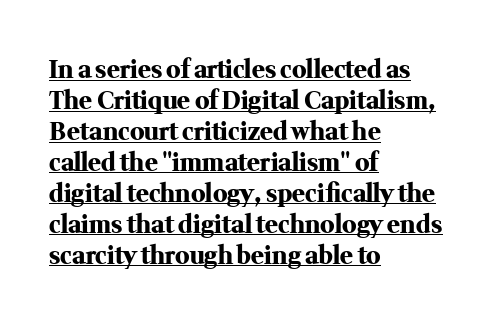
The image shows 24 px bold type, upright; set left-aligned, normal line spacing (1.29x), normal letter spacing, underlined.
